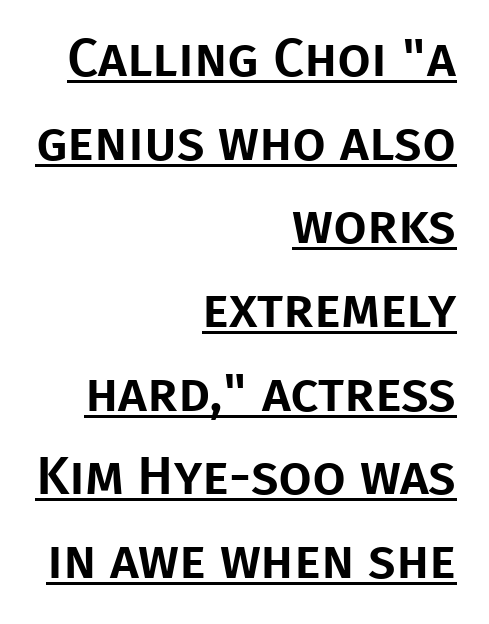
{"serif": "no", "italic": "no", "width": "normal", "stroke_contrast": "low", "x_height": "large", "monospaced": "no", "underline": "yes", "align": "right", "line_spacing": "normal", "line_spacing_ratio": 1.55, "letter_spacing": "normal", "letter_spacing_em": 0.0, "glyph_px": 54}
